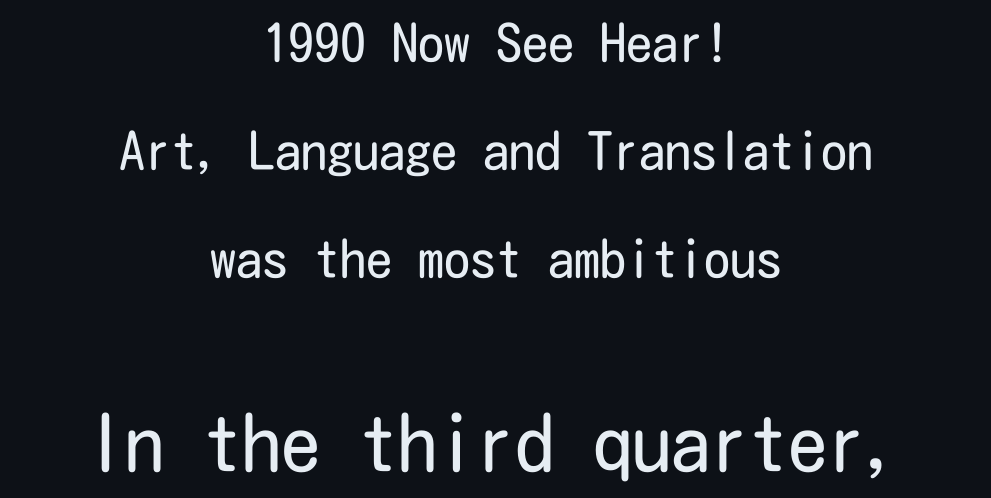
The passage shown is typeset with a sans-serif family. In this sample the second text group is rendered at the bigger scale. The typesetter chose a symmetrical, centered arrangement here. Ordinary non-slanted type is in use.
